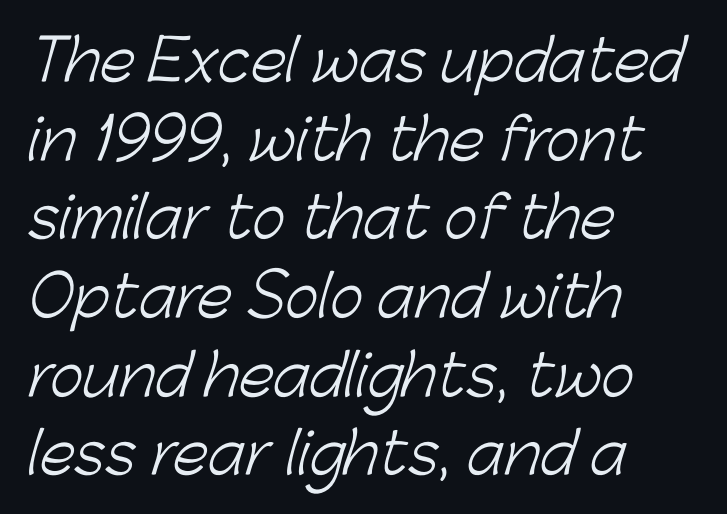
Q: Is the text bold? A: No.
Q: Is the typeface a serif or a sans-serif typeface? A: Sans-serif.
Q: Is the text underlined? A: No.
Q: How is the paragraph aligned? A: Left-aligned.
Q: Is the spacing between letters normal or unusually wide? A: Normal.
Q: Is the spacing between lines tight, normal or loose? A: Normal.
Q: Width (condensed, normal, or wide)? A: Normal.
Q: Stroke contrast? A: Low.
Q: x-height? A: Medium.
Q: Monospaced? A: No.
